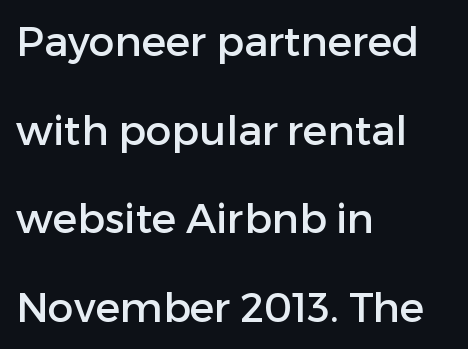
Q: Is the text italic (slanted)? A: No, it is upright.
Q: Is the typeface a serif or a sans-serif typeface? A: Sans-serif.
Q: Is the text underlined? A: No.
Q: How is the paragraph aligned? A: Left-aligned.
Q: Is the spacing between letters normal or unusually wide? A: Normal.
Q: Is the spacing between lines tight, normal or loose? A: Loose.
Q: Width (condensed, normal, or wide)? A: Normal.
Q: Stroke contrast? A: Low.
Q: x-height? A: Medium.
Q: Monospaced? A: No.
